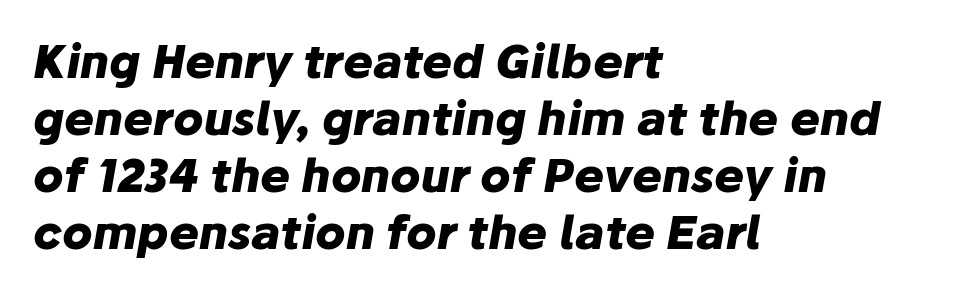
{"italic": "yes", "lean": "right", "slant_degrees": 10, "bold": "yes", "weight": "heavy", "width": "normal", "stroke_contrast": "low", "x_height": "medium", "monospaced": "no", "underline": "no", "align": "left", "line_spacing": "normal", "line_spacing_ratio": 1.27, "letter_spacing": "normal", "letter_spacing_em": 0.0, "glyph_px": 45}
